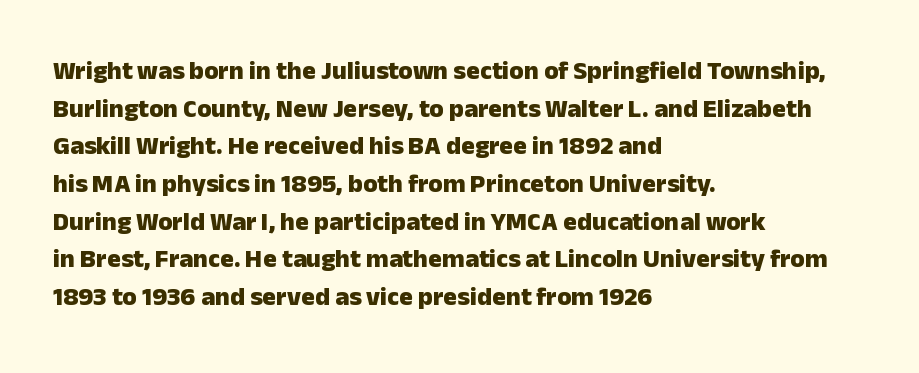
{"italic": "no", "bold": "yes", "underline": "no", "align": "left", "line_spacing": "normal", "line_spacing_ratio": 1.45, "letter_spacing": "normal", "letter_spacing_em": 0.0, "glyph_px": 26}
